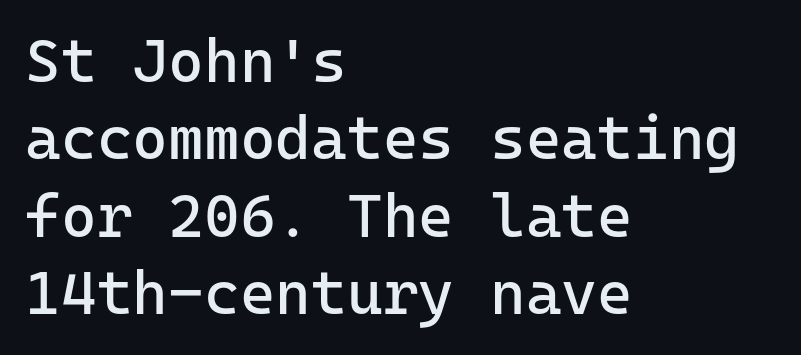
{"serif": "no", "italic": "no", "bold": "no", "weight": "regular", "width": "normal", "stroke_contrast": "low", "x_height": "medium", "underline": "no", "align": "left", "line_spacing": "normal", "line_spacing_ratio": 1.27, "letter_spacing": "normal", "letter_spacing_em": 0.0, "glyph_px": 61}
